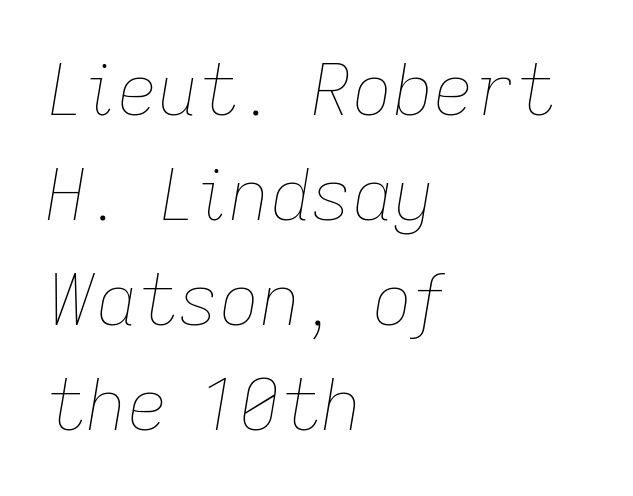
{"italic": "yes", "lean": "right", "slant_degrees": 9, "bold": "no", "weight": "thin", "width": "normal", "stroke_contrast": "low", "x_height": "medium", "monospaced": "no", "underline": "no", "align": "left", "line_spacing": "normal", "line_spacing_ratio": 1.48, "letter_spacing": "normal", "letter_spacing_em": 0.0, "glyph_px": 71}
